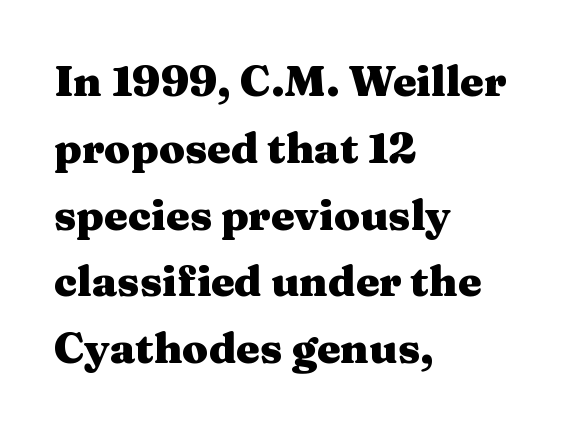
Q: Is the text bold? A: Yes.
Q: Is the text italic (slanted)? A: No, it is upright.
Q: Is the typeface a serif or a sans-serif typeface? A: Serif.
Q: Is the text underlined? A: No.
Q: How is the paragraph aligned? A: Left-aligned.
Q: Is the spacing between letters normal or unusually wide? A: Normal.
Q: Is the spacing between lines tight, normal or loose? A: Normal.
Q: Width (condensed, normal, or wide)? A: Wide.
Q: Stroke contrast? A: Medium.
Q: x-height? A: Medium.
Q: Monospaced? A: No.
